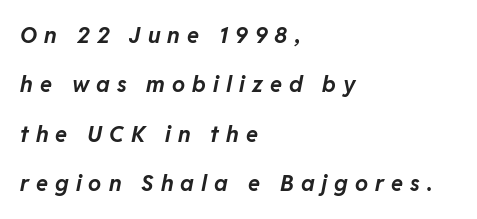
{"italic": "yes", "lean": "right", "slant_degrees": 11, "bold": "yes", "underline": "no", "align": "left", "line_spacing": "loose", "line_spacing_ratio": 2.25, "letter_spacing": "wide", "letter_spacing_em": 0.32, "glyph_px": 22}
